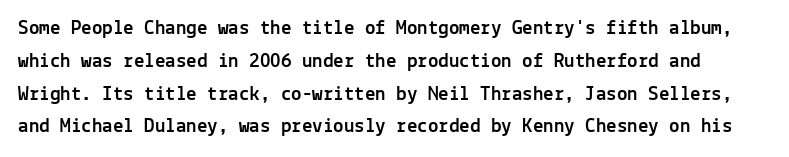
The lines sit at an ordinary, default distance from one another. Short note: letters normally spaced. Beneath every word, the page is bare. The type sits square on the baseline with zero lean.
